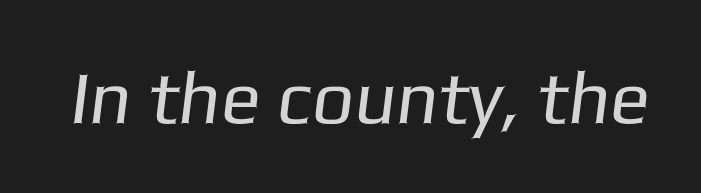
Q: Is the text bold? A: No.
Q: Is the typeface a serif or a sans-serif typeface? A: Sans-serif.
Q: Is the text underlined? A: No.
Q: Is the spacing between letters normal or unusually wide? A: Normal.
Q: Width (condensed, normal, or wide)? A: Normal.
Q: Stroke contrast? A: Low.
Q: x-height? A: Medium.
Q: Monospaced? A: No.
